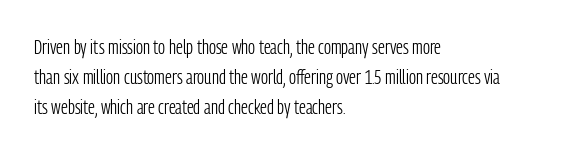
The face looks like a standard text weight, possibly lighter. A normal amount of white space separates one row of letters from the next. Line beginnings align vertically; line endings do not. The horizontal fit of the characters is conventional and even. The passage shown is not underscored anywhere.
